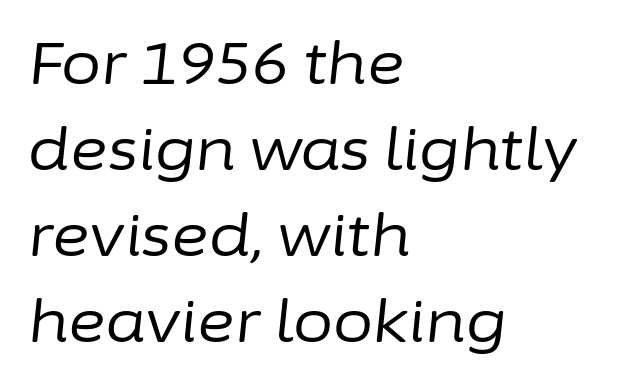
The ragged edge is on the right, which tells us the setting is flush left. The string is rendered with underlining switched off. Yep, that's italic — everything's leaning. Spacing between characters is what you'd get straight out of the box. The rendering uses a moderate line-height, typical for paragraphs.
